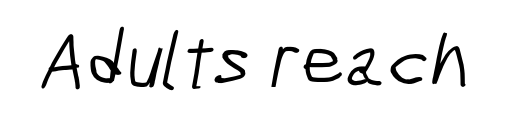
Spacing verdict: proportional, widths tailored to each character. The passage shown has conventional tracking throughout. The specimen omits any rule beneath the text block's lines. Stems and bowls with no extra thickness — not bold. A sans-serif font was chosen for this passage.
